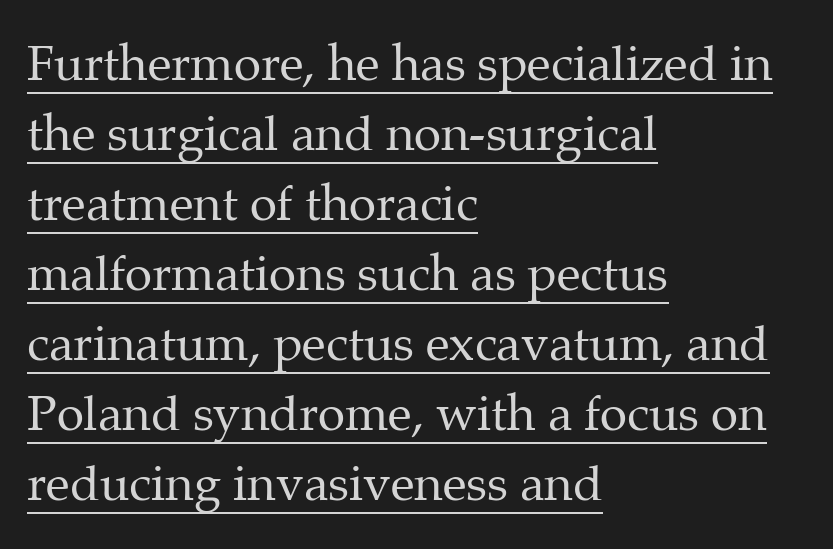
The image shows 49 px regular-weight serif type, upright; set left-aligned, normal line spacing (1.43x), normal letter spacing, underlined; medium stroke contrast and a medium x-height.
